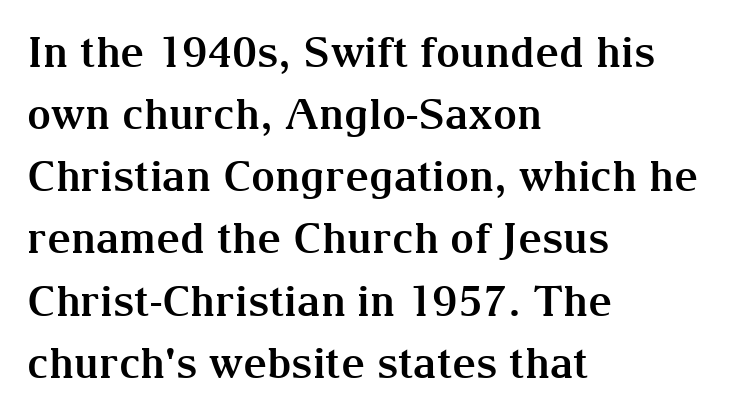
Q: Is the text bold? A: Yes.
Q: Is the text italic (slanted)? A: No, it is upright.
Q: Is the typeface a serif or a sans-serif typeface? A: Serif.
Q: Is the text underlined? A: No.
Q: How is the paragraph aligned? A: Left-aligned.
Q: Is the spacing between letters normal or unusually wide? A: Normal.
Q: Is the spacing between lines tight, normal or loose? A: Normal.
Q: Width (condensed, normal, or wide)? A: Normal.
Q: Stroke contrast? A: Medium.
Q: x-height? A: Medium.
Q: Monospaced? A: No.
